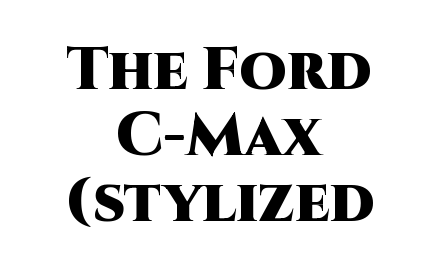
Q: Is the text bold? A: Yes.
Q: Is the text italic (slanted)? A: No, it is upright.
Q: Is the typeface a serif or a sans-serif typeface? A: Sans-serif.
Q: Is the text underlined? A: No.
Q: How is the paragraph aligned? A: Centered.
Q: Is the spacing between letters normal or unusually wide? A: Normal.
Q: Is the spacing between lines tight, normal or loose? A: Tight.
Q: Width (condensed, normal, or wide)? A: Normal.
Q: Stroke contrast? A: High.
Q: x-height? A: Large.
Q: Monospaced? A: No.
